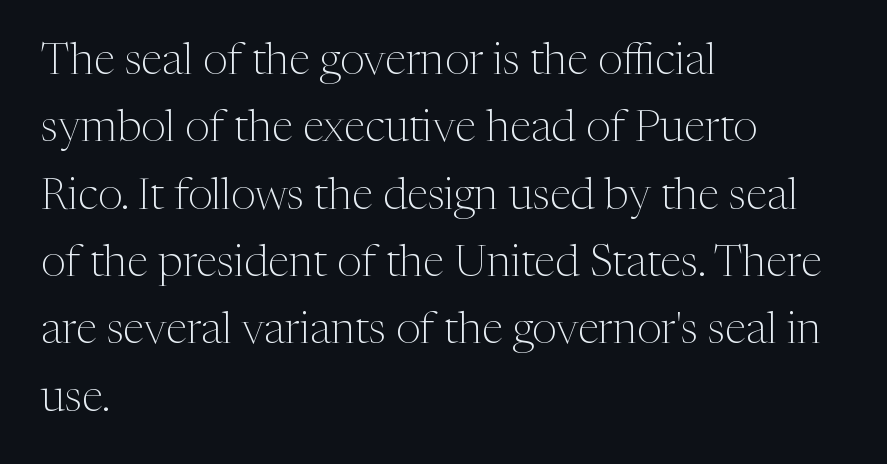
Leading matches the norm, producing a regular column. This rendering features lettering with no underline. These lines stack with their left ends in a neat column. Glyph-to-glyph distance matches everyday printed text. Ink coverage per letter is moderate at most. Old-style or modern, the face here clearly has serifs.
